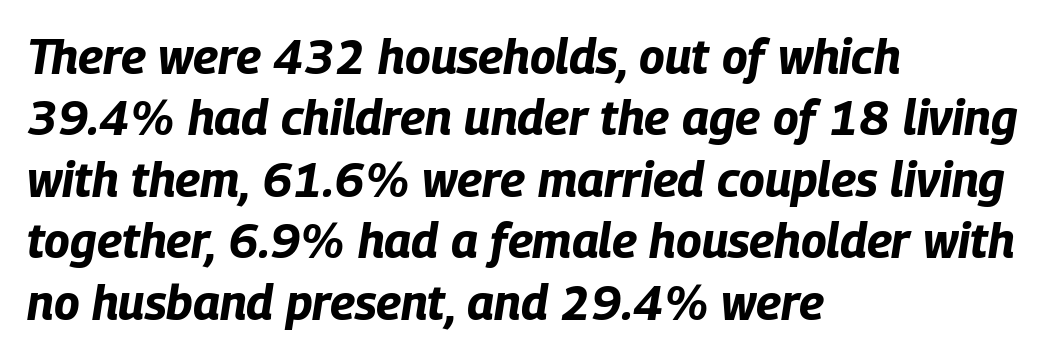
Q: Is the text bold? A: Yes.
Q: Is the text italic (slanted)? A: Yes, it leans right by about 9 degrees.
Q: Is the text underlined? A: No.
Q: How is the paragraph aligned? A: Left-aligned.
Q: Is the spacing between letters normal or unusually wide? A: Normal.
Q: Is the spacing between lines tight, normal or loose? A: Normal.
Q: Width (condensed, normal, or wide)? A: Condensed.
Q: Stroke contrast? A: Low.
Q: x-height? A: Large.
Q: Monospaced? A: No.
